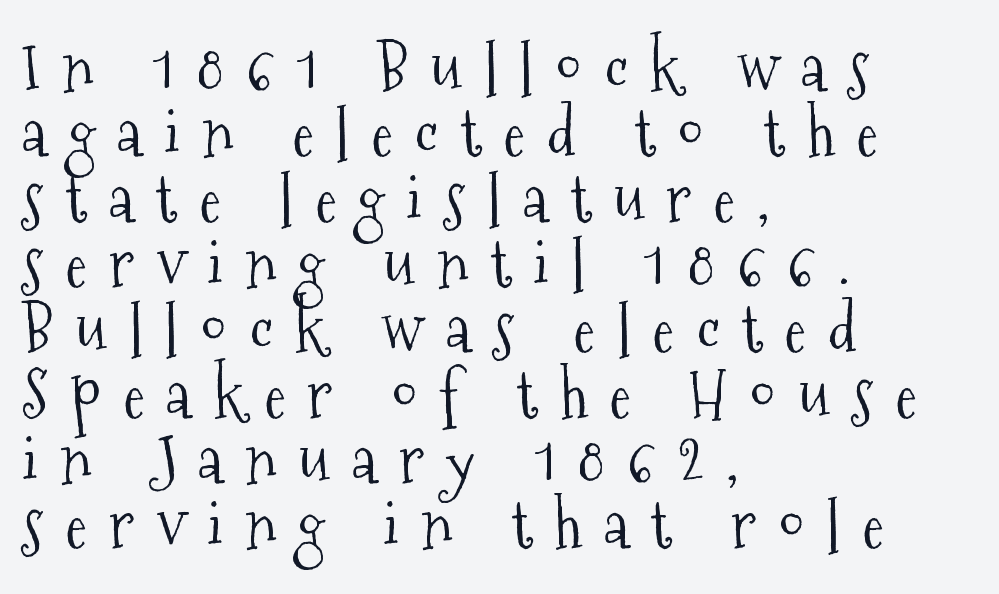
Caption: multi-line text, flush left, ragged right. Someone cranked the tracking dial way up on this one. Letterform terminals end in serifs throughout the passage. When letters stand straight like this, we call the style roman or upright. Is the stroke heavy? The answer is a plain regular-or-lighter.
